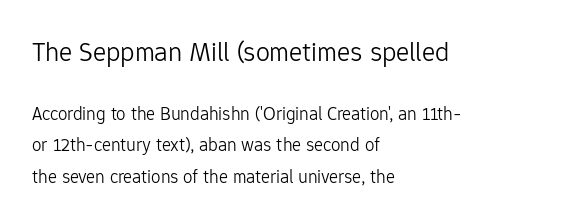
{"serif": "no", "italic": "no", "bold": "no", "weight": "light", "width": "normal", "stroke_contrast": "low", "x_height": "medium", "monospaced": "no", "underline": "no", "align": "left", "line_spacing": "normal", "line_spacing_ratio": 1.64, "letter_spacing": "normal", "letter_spacing_em": 0.0, "larger_block": "first", "size_ratio": 1.47, "glyph_px": 28}
